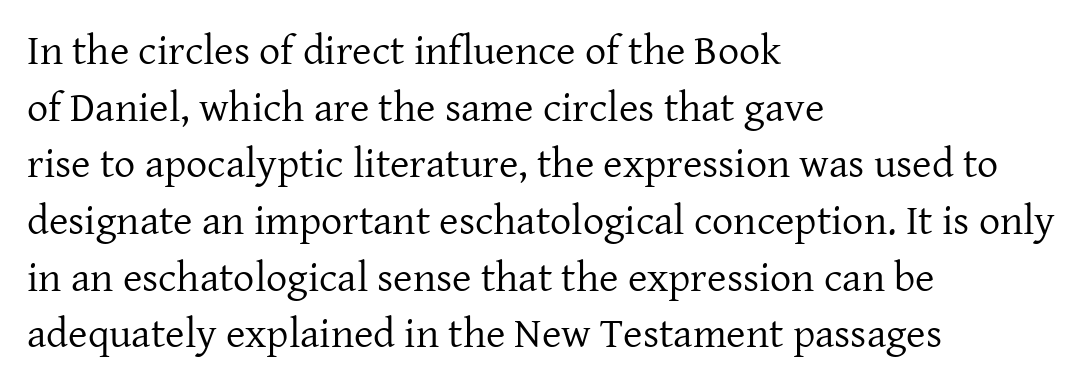
The image shows 42 px regular-weight serif type, upright; set left-aligned, normal line spacing (1.35x), normal letter spacing, not underlined; low stroke contrast and a medium x-height.
